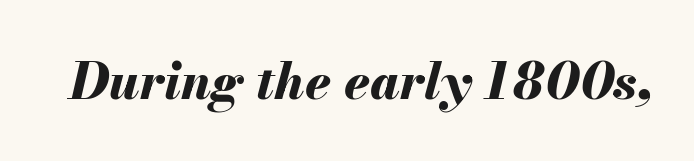
Q: Is the text bold? A: Yes.
Q: Is the text italic (slanted)? A: Yes, it leans right by about 13 degrees.
Q: Is the text underlined? A: No.
Q: Is the spacing between letters normal or unusually wide? A: Normal.
Q: Width (condensed, normal, or wide)? A: Normal.
Q: Stroke contrast? A: Medium.
Q: x-height? A: Small.
Q: Monospaced? A: No.
